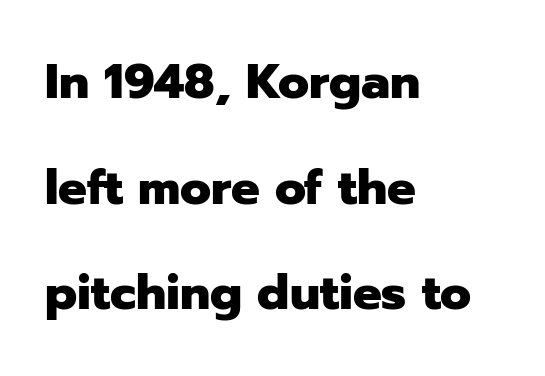
Students, this is bold: see how much ink each stroke carries. This is the regular roman posture of the typeface. Clear beneath every line of the passage. This sample is left-justified, so line endings fall wherever the words run out.
